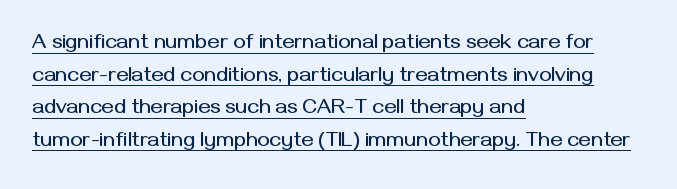
The image shows 21 px text type, upright; set left-aligned, normal line spacing (1.55x), normal letter spacing, underlined.
